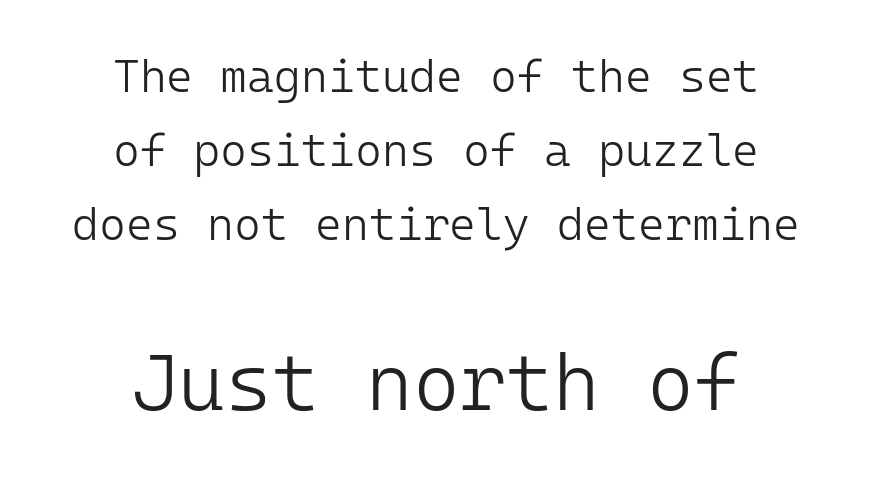
Q: Is the text bold? A: No.
Q: Is the text italic (slanted)? A: No, it is upright.
Q: Is the typeface a serif or a sans-serif typeface? A: Sans-serif.
Q: Is the text underlined? A: No.
Q: How is the paragraph aligned? A: Centered.
Q: Is the spacing between letters normal or unusually wide? A: Normal.
Q: Is the spacing between lines tight, normal or loose? A: Normal.
Q: Which block of text is set in a larger size, the first (top) or the second (bottom)? A: The second (bottom) one.
Q: Width (condensed, normal, or wide)? A: Normal.
Q: Stroke contrast? A: Low.
Q: x-height? A: Medium.
Q: Monospaced? A: Yes.
